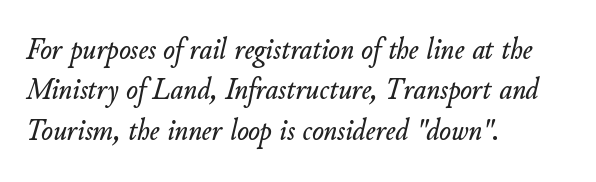
{"italic": "yes", "lean": "right", "slant_degrees": 11, "width": "normal", "stroke_contrast": "low", "x_height": "small", "monospaced": "no", "underline": "no", "align": "left", "line_spacing": "normal", "line_spacing_ratio": 1.3, "letter_spacing": "normal", "letter_spacing_em": 0.0, "glyph_px": 31}
